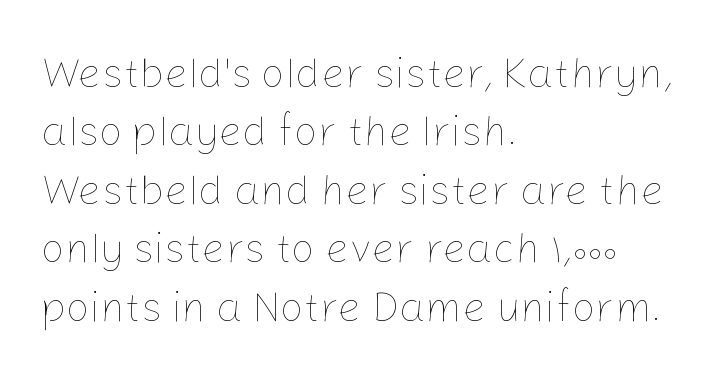
The image shows 42 px thin type, upright; set left-aligned, normal line spacing (1.39x), normal letter spacing, not underlined; low stroke contrast and a medium x-height.
